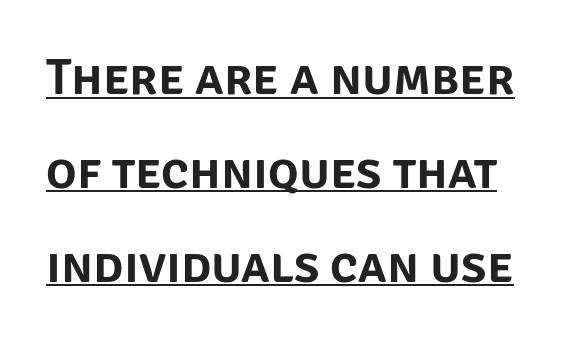
The image shows 51 px sans-serif type, upright; set line spacing 1.84x, normal letter spacing, underlined; low stroke contrast and a large x-height.
